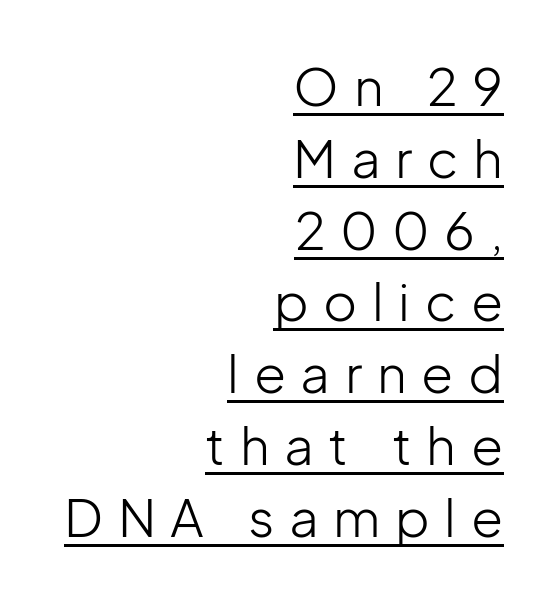
To sum up the face: it is a sans, with no serifs. The lines sit at an ordinary, default distance from one another. Vertical strokes here are truly vertical. Letter spacing: wide. Is this a heavy cut? Hardly; it is regular or lighter. The glyphs are accompanied by a horizontal stroke just below them.
